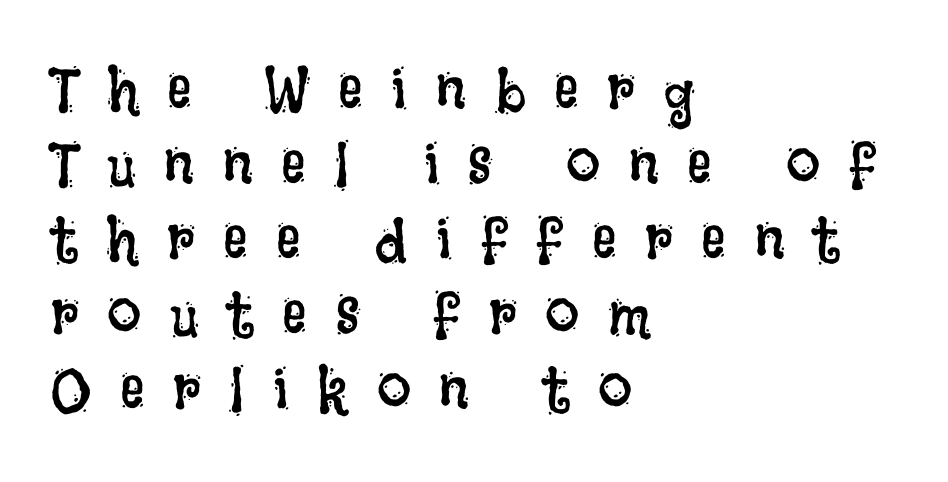
Q: Is the text bold? A: No.
Q: Is the text italic (slanted)? A: No, it is upright.
Q: Is the text underlined? A: No.
Q: How is the paragraph aligned? A: Left-aligned.
Q: Is the spacing between letters normal or unusually wide? A: Unusually wide.
Q: Width (condensed, normal, or wide)? A: Condensed.
Q: Stroke contrast? A: Low.
Q: x-height? A: Large.
Q: Monospaced? A: No.
